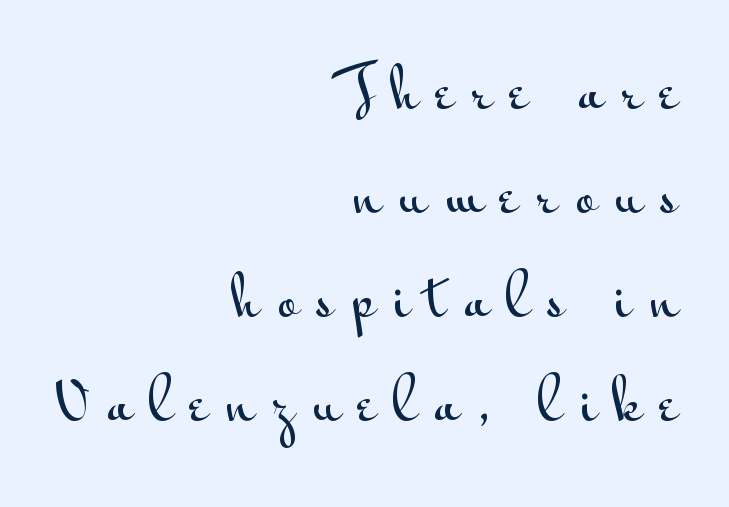
{"serif": "no", "width": "wide", "stroke_contrast": "medium", "x_height": "small", "monospaced": "no", "underline": "no", "align": "right", "line_spacing_ratio": 1.89, "letter_spacing": "wide", "letter_spacing_em": 0.33, "glyph_px": 55}
